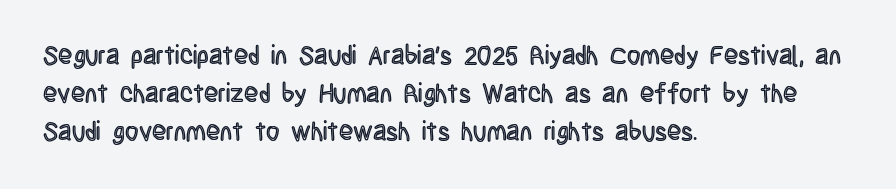
Vertical strokes here are truly vertical. Inter-character spacing is left at the font's built-in metrics. Beneath every word, the page is bare. The typesetter chose a ragged-right arrangement here. Quick note: interline space is typical.
